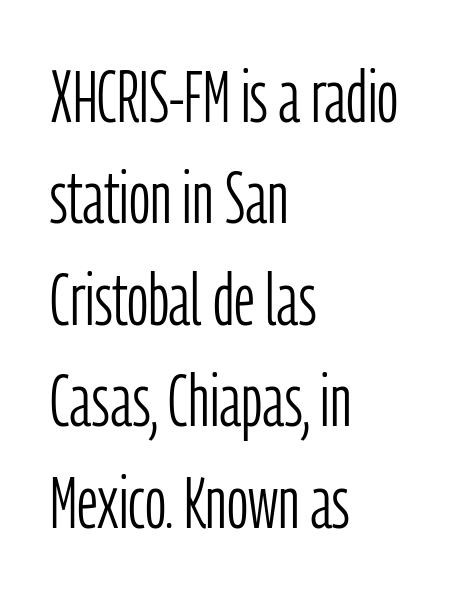
The letters stand upright; this is a roman face. Do the characters align in a grid? No, the font is proportional. Left-aligned paragraph, ragged on the right. This rendering features lettering with no underline. Unbolded letterforms with no extra heft.
